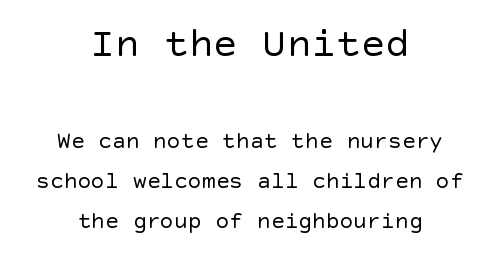
{"serif": "no", "italic": "no", "bold": "no", "weight": "regular", "width": "normal", "x_height": "large", "underline": "no", "align": "center", "line_spacing_ratio": 1.75, "letter_spacing": "normal", "letter_spacing_em": 0.0, "larger_block": "first", "size_ratio": 1.78, "glyph_px": 41}
